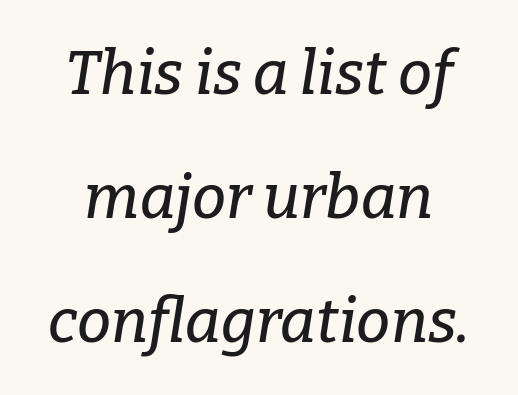
No word sits above an underline. You can tell from the footed stems that serif type was used. Between one letter and the next there's only the usual sliver of space. Spacing verdict: proportional, widths tailored to each character. You could fit nearly another row in the gap between these rows.
